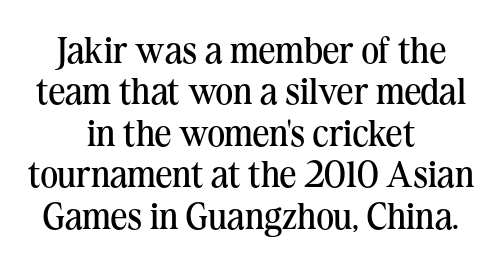
The image shows 37 px regular-weight serif type, upright; set centered, tight line spacing (1.12x), normal letter spacing, not underlined; medium stroke contrast and a medium x-height.
